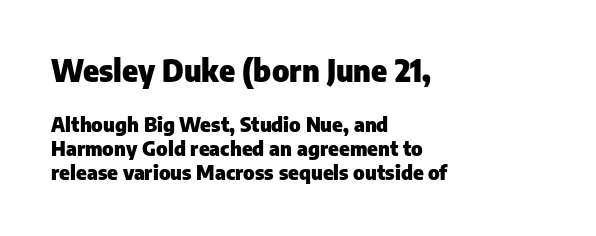
The image shows 30 px heavy sans-serif type, upright; set left-aligned, line spacing 1.2x, normal letter spacing, not underlined; the first (top) block is 1.5x larger; low stroke contrast and a medium x-height.
